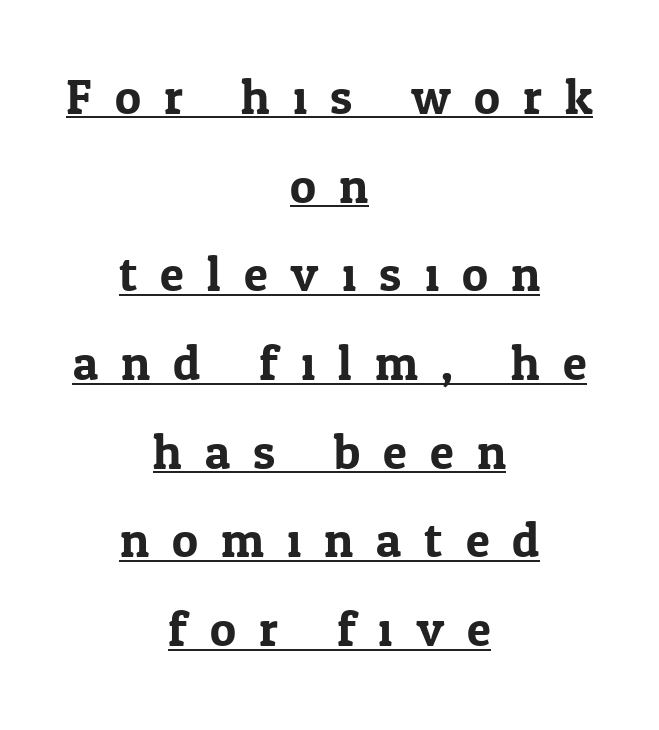
{"serif": "yes", "italic": "no", "width": "normal", "stroke_contrast": "low", "x_height": "medium", "monospaced": "no", "underline": "yes", "align": "center", "line_spacing_ratio": 1.81, "letter_spacing": "wide", "letter_spacing_em": 0.47, "glyph_px": 49}
